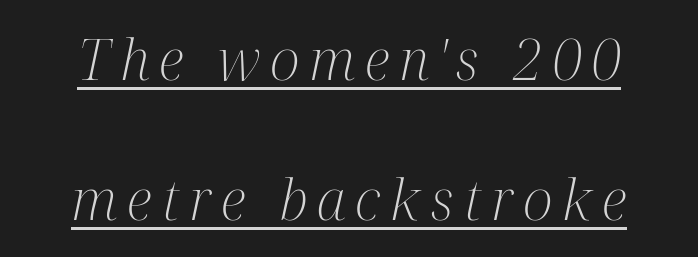
Teacher's note: observe the equal gaps on both sides — that is centered alignment. A typesetter would call this proportional, since set widths differ per character. You can tell from the footed stems that serif type was used. The glyphs are accompanied by a horizontal stroke just below them. The space between consecutive lines is lavish. There's an unmistakable incline to the writing here.
